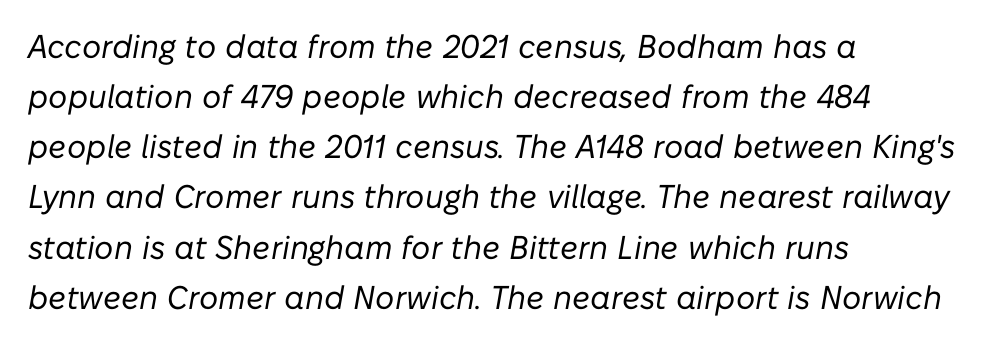
{"italic": "yes", "lean": "right", "slant_degrees": 10, "bold": "no", "weight": "regular", "width": "normal", "stroke_contrast": "low", "x_height": "medium", "monospaced": "no", "underline": "no", "align": "left", "line_spacing": "normal", "line_spacing_ratio": 1.52, "letter_spacing": "normal", "letter_spacing_em": 0.0, "glyph_px": 33}
